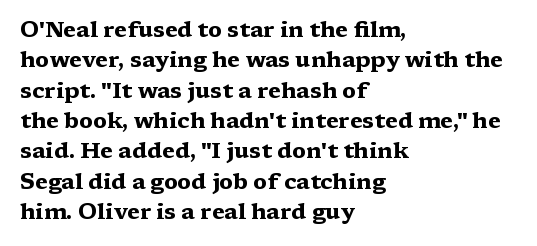
{"italic": "no", "bold": "yes", "underline": "no", "align": "left", "line_spacing": "normal", "line_spacing_ratio": 1.38, "letter_spacing": "normal", "letter_spacing_em": 0.0, "glyph_px": 22}
